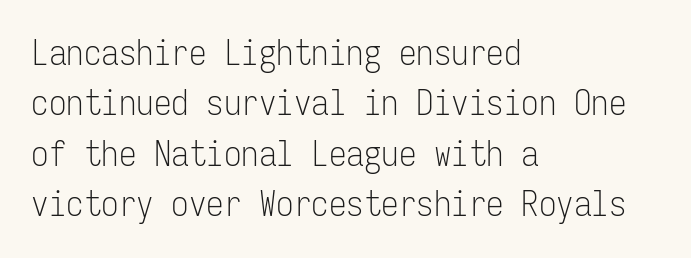
{"serif": "no", "italic": "no", "bold": "no", "weight": "light", "width": "condensed", "stroke_contrast": "low", "x_height": "medium", "monospaced": "yes", "underline": "no", "align": "left", "line_spacing": "normal", "line_spacing_ratio": 1.44, "letter_spacing": "normal", "letter_spacing_em": 0.0, "glyph_px": 35}
